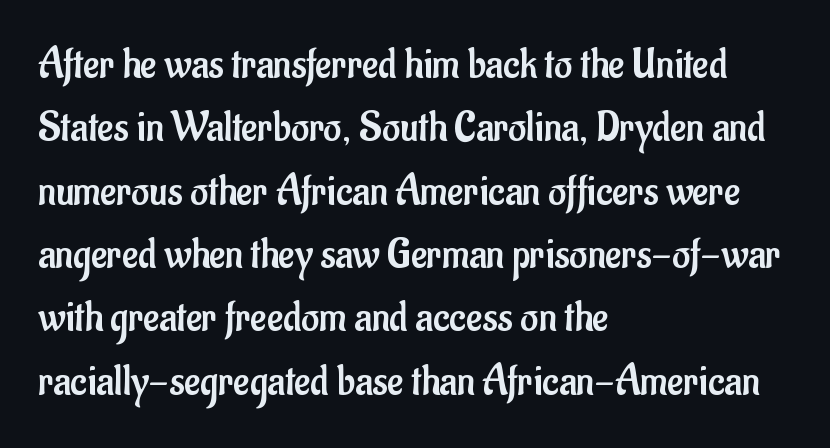
The image shows 44 px regular-weight, condensed sans-serif type, upright; set left-aligned, normal line spacing (1.44x), normal letter spacing, not underlined; low stroke contrast and a small x-height.
